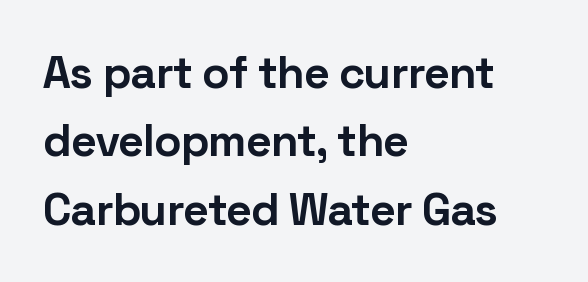
Q: Is the text bold? A: Yes.
Q: Is the text italic (slanted)? A: No, it is upright.
Q: Is the typeface a serif or a sans-serif typeface? A: Sans-serif.
Q: Is the text underlined? A: No.
Q: How is the paragraph aligned? A: Left-aligned.
Q: Is the spacing between letters normal or unusually wide? A: Normal.
Q: Is the spacing between lines tight, normal or loose? A: Normal.
Q: Width (condensed, normal, or wide)? A: Normal.
Q: Stroke contrast? A: Low.
Q: x-height? A: Medium.
Q: Monospaced? A: No.
